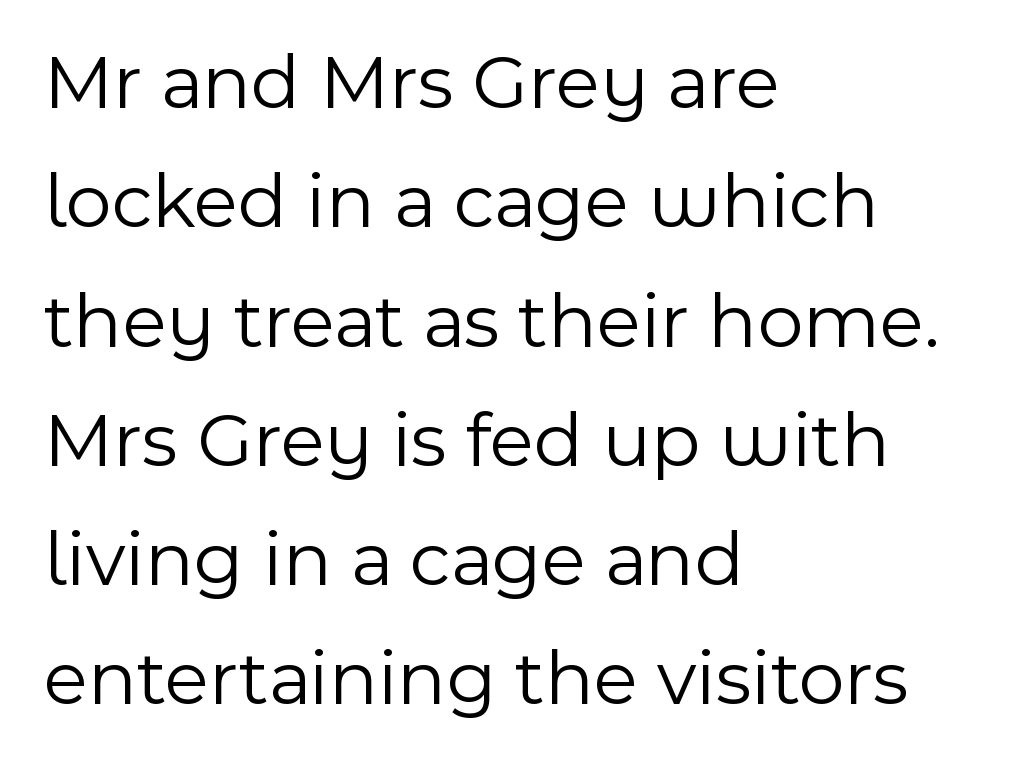
The image shows 79 px light sans-serif type, upright; set left-aligned, normal line spacing (1.51x), normal letter spacing, not underlined; a medium x-height.
